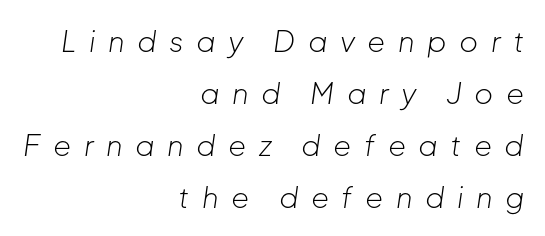
{"italic": "yes", "lean": "right", "slant_degrees": 8, "bold": "no", "weight": "light", "width": "normal", "stroke_contrast": "low", "x_height": "medium", "monospaced": "no", "underline": "no", "align": "right", "line_spacing_ratio": 1.79, "letter_spacing": "wide", "letter_spacing_em": 0.43, "glyph_px": 29}
